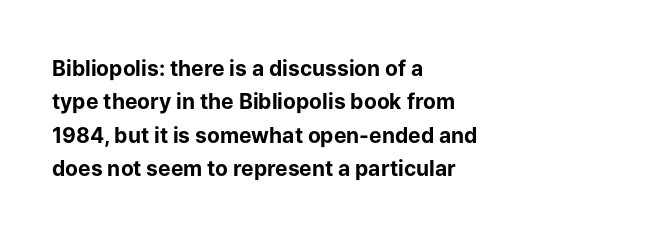
The image shows 21 px bold type, upright; set left-aligned, normal line spacing (1.59x), normal letter spacing, not underlined.
